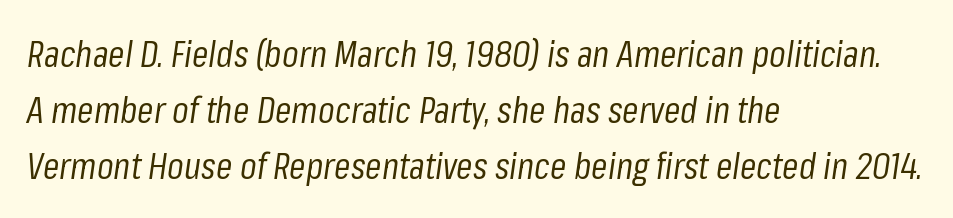
Q: Is the text bold? A: No.
Q: Is the text italic (slanted)? A: Yes, it leans right by about 8 degrees.
Q: Is the text underlined? A: No.
Q: How is the paragraph aligned? A: Left-aligned.
Q: Is the spacing between letters normal or unusually wide? A: Normal.
Q: Is the spacing between lines tight, normal or loose? A: Normal.
Q: Width (condensed, normal, or wide)? A: Condensed.
Q: Stroke contrast? A: Low.
Q: x-height? A: Medium.
Q: Monospaced? A: No.
